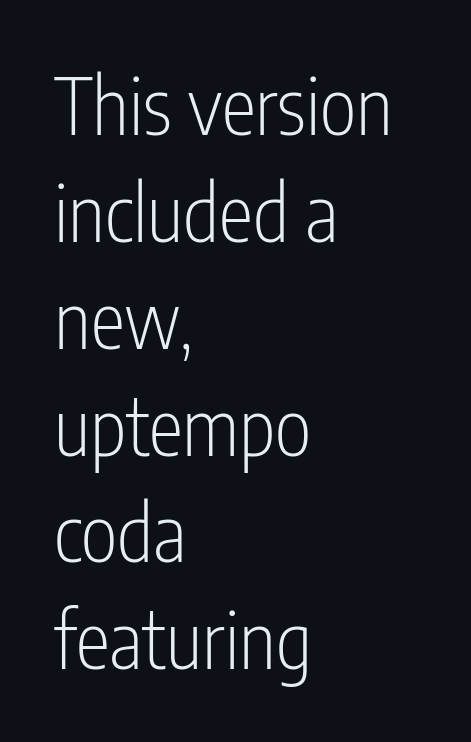
The image shows 78 px light, condensed sans-serif type, upright; set left-aligned, normal line spacing (1.37x), normal letter spacing, not underlined; low stroke contrast and a medium x-height.
